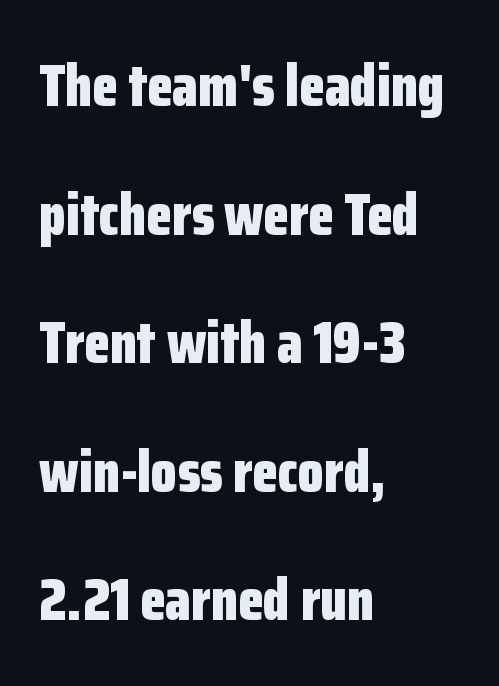
The image shows 59 px bold, condensed sans-serif type, upright; set left-aligned, loose line spacing (2.18x), normal letter spacing, not underlined; low stroke contrast and a medium x-height.
